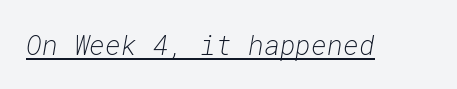
Q: Is the text bold? A: No.
Q: Is the text italic (slanted)? A: Yes, it leans right by about 10 degrees.
Q: Is the text underlined? A: Yes.
Q: Is the spacing between letters normal or unusually wide? A: Normal.
